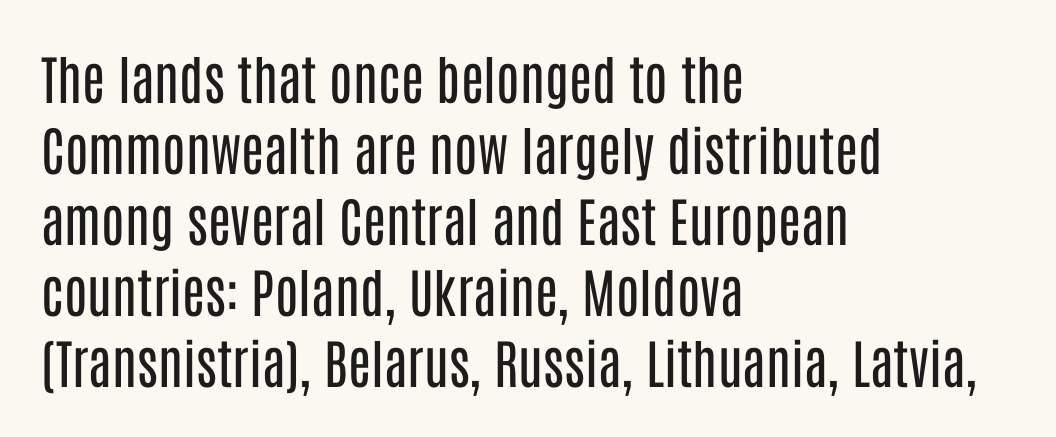
{"serif": "no", "italic": "no", "bold": "no", "weight": "regular", "width": "condensed", "stroke_contrast": "low", "x_height": "large", "monospaced": "no", "underline": "no", "align": "left", "line_spacing": "normal", "line_spacing_ratio": 1.34, "letter_spacing": "normal", "letter_spacing_em": 0.0, "glyph_px": 53}
